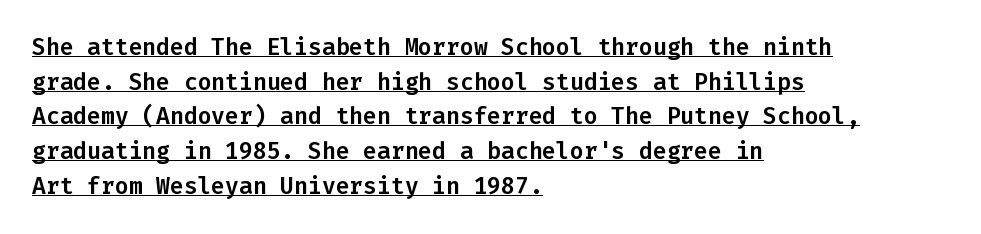
The image shows 23 px text type, upright; set left-aligned, normal line spacing (1.51x), normal letter spacing, underlined.
